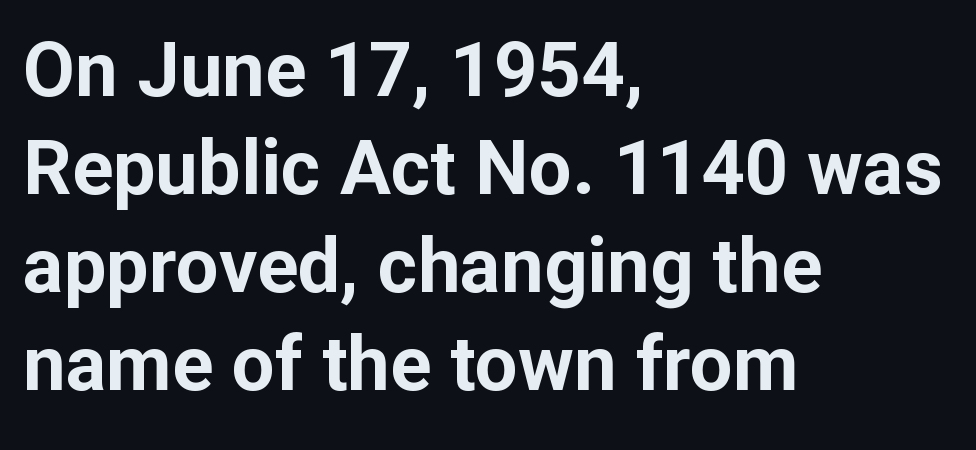
The text was rendered using a sans face with plain stroke endings. Summary of vertical rhythm: regular, with standard interline spacing. Looks like regular typesetting: each glyph gets only the width it needs. The specimen reads as upright at a glance. No word sits above an underline. I'd describe the lettering as bold — thick and assertive.
